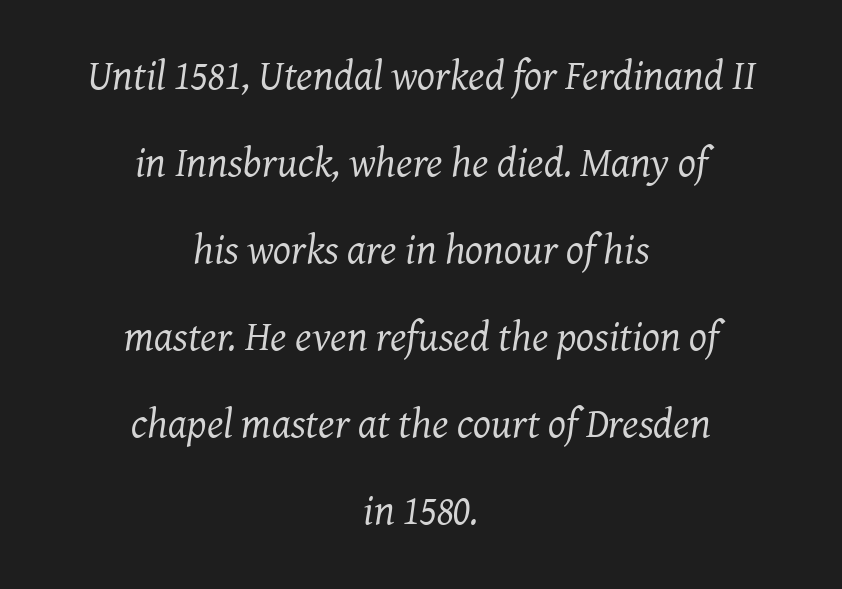
The image shows 42 px regular-weight serif type, italic (leaning right); set centered, loose line spacing (2.07x), normal letter spacing, not underlined; medium stroke contrast and a medium x-height.
